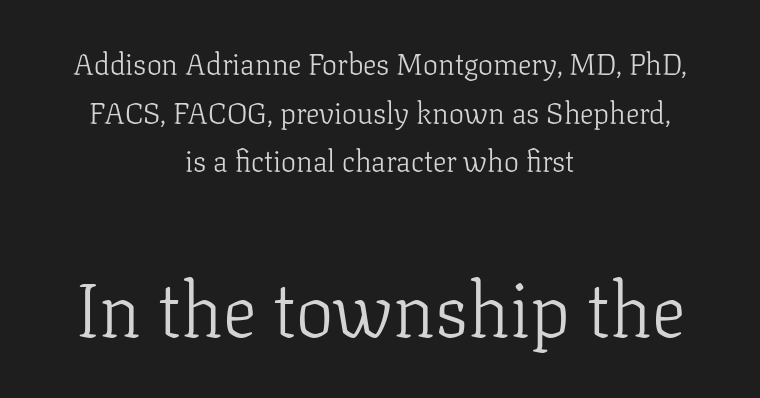
The letterforms sit shoulder to shoulder at normal distance. The typesetter chose a symmetrical, centered arrangement here. Varying glyph widths throughout — classic text-font behaviour. Stroke terminals: seriffed. The lines sit at an ordinary, default distance from one another. Heaviness? Minimal to ordinary, like unemphasized prose.
